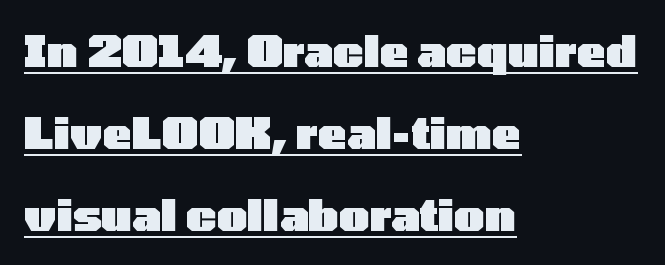
Underlining? Definitely there. You could not count columns in this text — the font is proportionally spaced. The passage shown is typeset with a sans-serif family. The lettering stays uniformly vertical, giving the passage a roman look. Words appear dense and cohesive because spacing is normal. If you measured baseline to baseline, you'd find a long distance.
